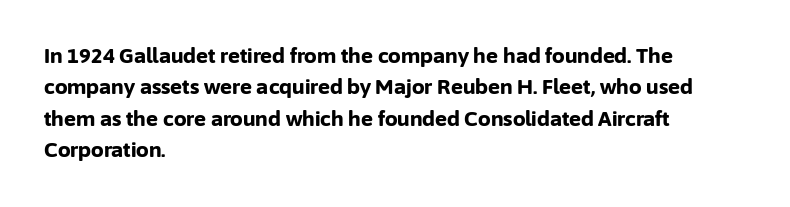
Q: Is the text bold? A: Yes.
Q: Is the text italic (slanted)? A: No, it is upright.
Q: Is the text underlined? A: No.
Q: How is the paragraph aligned? A: Left-aligned.
Q: Is the spacing between letters normal or unusually wide? A: Normal.
Q: Is the spacing between lines tight, normal or loose? A: Normal.
